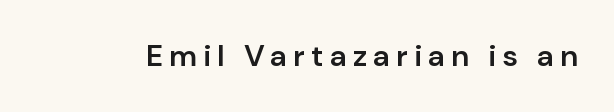
This sample uses a sans-serif face. The face used here is a semibold: visibly heavier than regular, lighter than bold. Underline: absent. Style check: upright.
